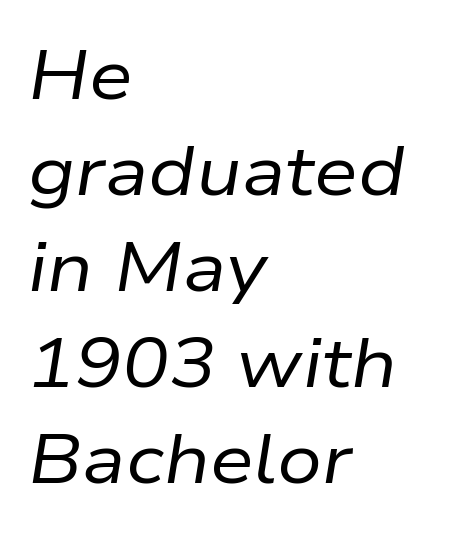
The image shows 70 px regular-weight type, italic (leaning right); set left-aligned, normal line spacing (1.37x), normal letter spacing, not underlined; low stroke contrast and a medium x-height.
